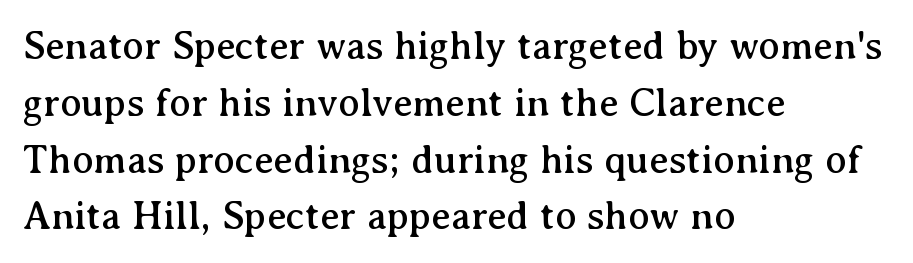
The image shows 40 px serif type, upright; set left-aligned, normal line spacing (1.42x), normal letter spacing, not underlined; medium stroke contrast and a medium x-height.
